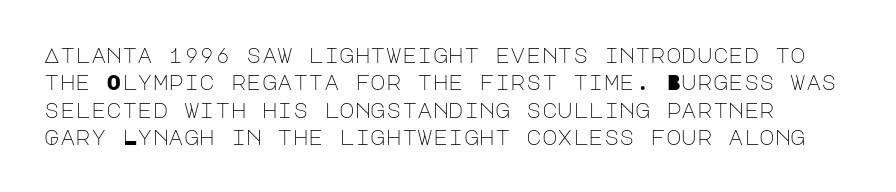
The font sits on the lighter half of the weight spectrum, regular included. Type without underlining. The horizontal fit of the characters is conventional and even. The type sits square on the baseline with zero lean. The lines sit at an ordinary, default distance from one another.
